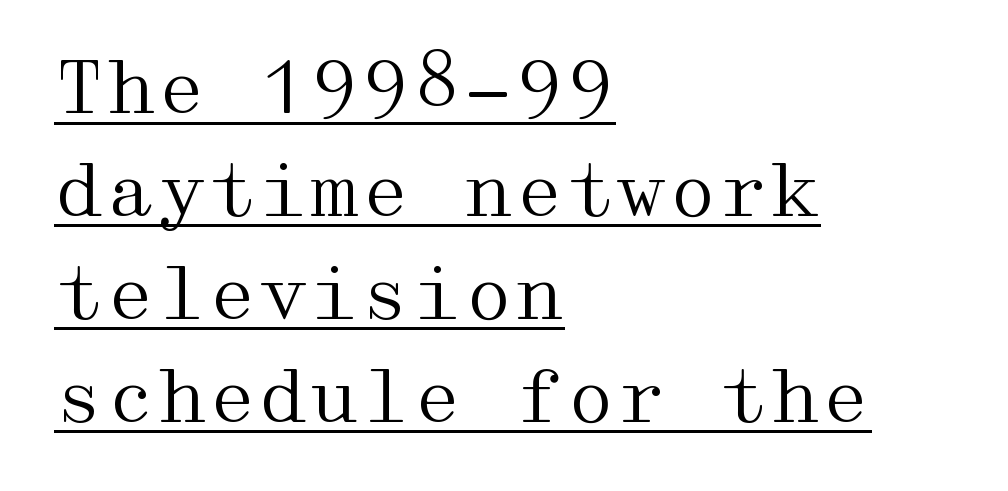
The designer left line spacing at the default. Summary of weight: not heavy and not bold. Leftover space on each line is placed entirely after the last word. Font category for this specimen: serif. Designer's note — italics off, roman on. Like a heading marked for emphasis, these lines bear an underscore.
